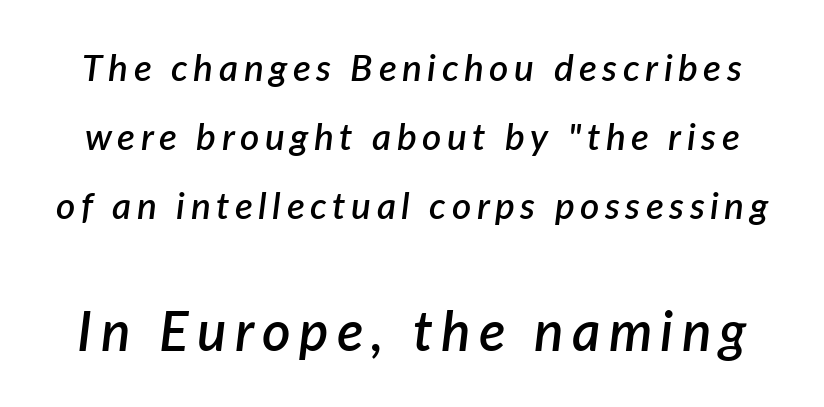
Q: Is the text bold? A: Semi-bold.
Q: Is the text italic (slanted)? A: Yes, it leans right by about 7 degrees.
Q: Is the text underlined? A: No.
Q: Which block of text is set in a larger size, the first (top) or the second (bottom)? A: The second (bottom) one.
Q: Width (condensed, normal, or wide)? A: Normal.
Q: Stroke contrast? A: Low.
Q: x-height? A: Medium.
Q: Monospaced? A: No.
